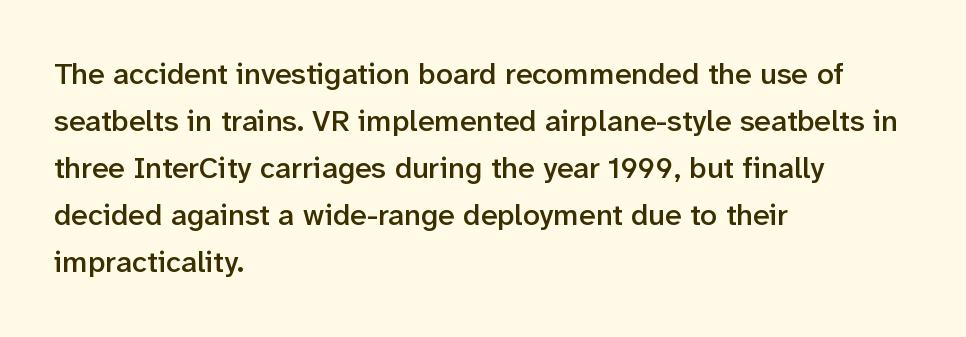
{"serif": "no", "italic": "no", "bold": "semi", "weight": "semibold", "width": "normal", "stroke_contrast": "low", "x_height": "medium", "monospaced": "no", "underline": "no", "align": "left", "line_spacing": "normal", "line_spacing_ratio": 1.57, "letter_spacing": "normal", "letter_spacing_em": 0.0, "glyph_px": 30}
